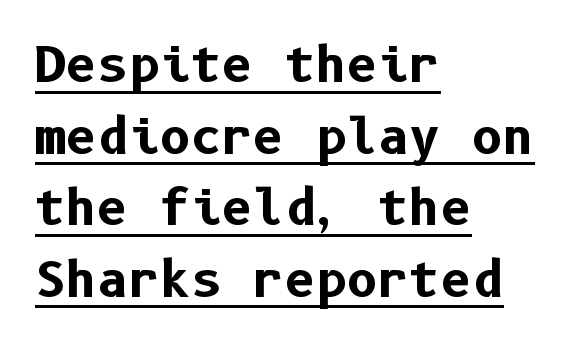
The image shows 48 px bold sans-serif type, upright; set left-aligned, normal line spacing (1.49x), normal letter spacing, underlined; low stroke contrast and a medium x-height.
